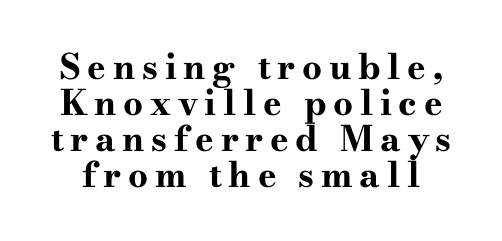
Q: Is the text bold? A: Yes.
Q: Is the text italic (slanted)? A: No, it is upright.
Q: Is the typeface a serif or a sans-serif typeface? A: Serif.
Q: Is the text underlined? A: No.
Q: Is the spacing between lines tight, normal or loose? A: Tight.
Q: Width (condensed, normal, or wide)? A: Wide.
Q: Stroke contrast? A: High.
Q: x-height? A: Small.
Q: Monospaced? A: No.
